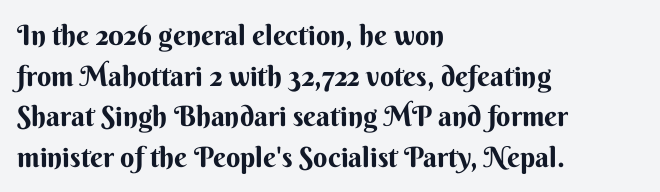
Q: Is the text bold? A: Yes.
Q: Is the text italic (slanted)? A: No, it is upright.
Q: Is the typeface a serif or a sans-serif typeface? A: Sans-serif.
Q: Is the text underlined? A: No.
Q: How is the paragraph aligned? A: Left-aligned.
Q: Is the spacing between letters normal or unusually wide? A: Normal.
Q: Is the spacing between lines tight, normal or loose? A: Normal.
Q: Width (condensed, normal, or wide)? A: Normal.
Q: Stroke contrast? A: Medium.
Q: x-height? A: Small.
Q: Monospaced? A: No.
